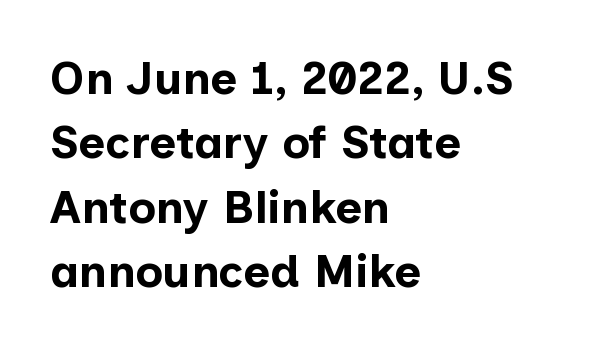
Interline gaps are of average width in this sample. This sample has the flowing, uneven cadence of proportional lettering. Is the type bold? Yes — the strokes are clearly thick and heavy. Grotesque or geometric, the face here clearly has no serifs. A classic flush-left, rag-right setting is used for this passage. Nobody touched the tracking dial on this one.
